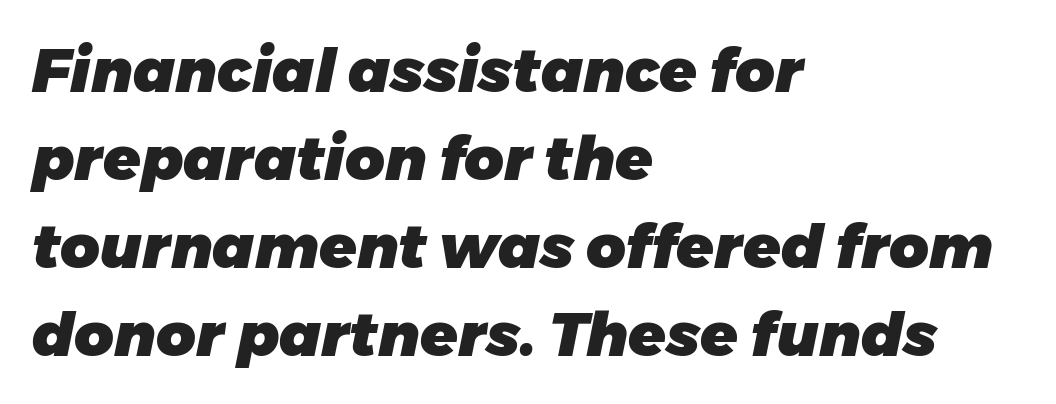
The image shows 61 px heavy type, italic (leaning right); set left-aligned, normal line spacing (1.44x), normal letter spacing, not underlined; low stroke contrast and a medium x-height.
